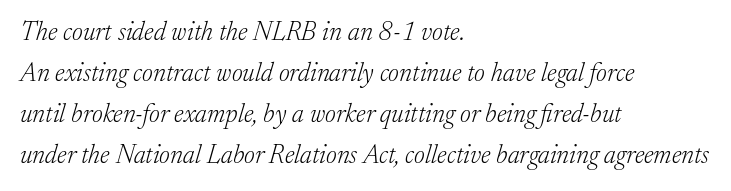
Q: Is the text bold? A: No.
Q: Is the text italic (slanted)? A: Yes, it leans right by about 17 degrees.
Q: Is the text underlined? A: No.
Q: How is the paragraph aligned? A: Left-aligned.
Q: Is the spacing between letters normal or unusually wide? A: Normal.
Q: Is the spacing between lines tight, normal or loose? A: Normal.
